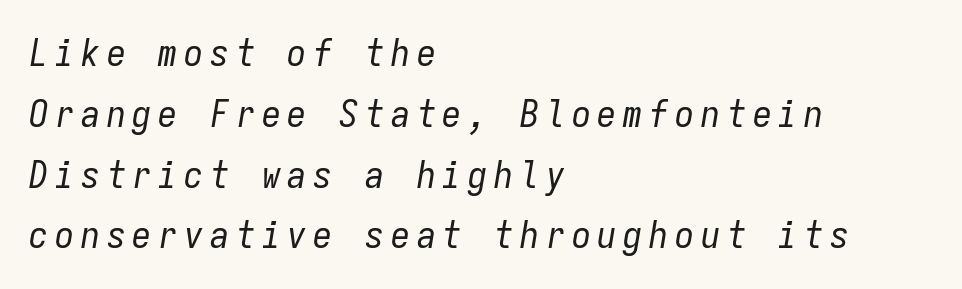
{"italic": "yes", "lean": "right", "slant_degrees": 9, "bold": "no", "weight": "regular", "width": "condensed", "stroke_contrast": "low", "x_height": "medium", "monospaced": "yes", "underline": "no", "align": "left", "line_spacing": "normal", "line_spacing_ratio": 1.6, "glyph_px": 38}
